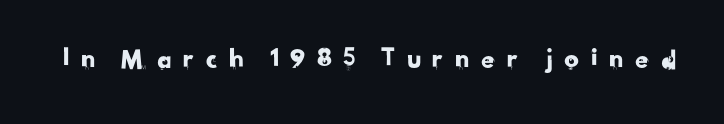
{"serif": "no", "width": "normal", "stroke_contrast": "low", "x_height": "small", "monospaced": "no", "underline": "no", "letter_spacing": "wide", "letter_spacing_em": 0.33, "glyph_px": 29}
